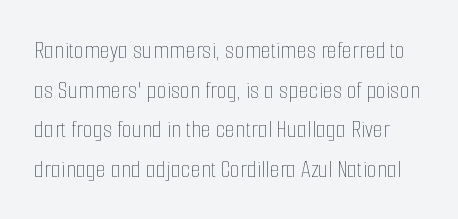
This rendering features lettering with no underline. Every stem runs plumb, perpendicular to the baseline. The vertical gap from one line to the next is medium. The typeface has the unassuming heft of standard copy or less.
